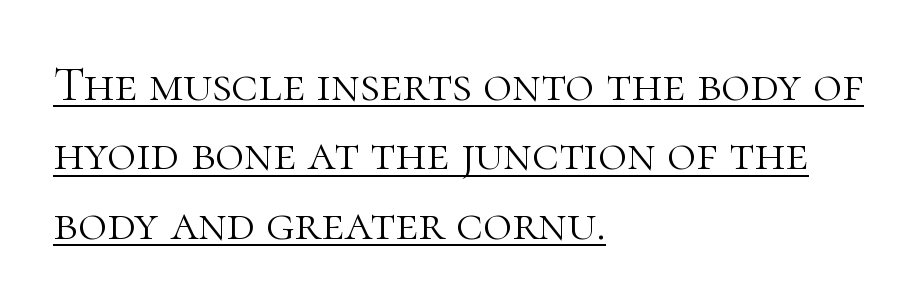
Serif or sans? Serif — the stroke terminals have little feet. Weight: not bold — regular or lighter. Look at the tracking — it's just the regular setting, nothing added. Visually the block forms a straight wall on the left and a jagged coastline on the right. Regarding leading, the lines here are spaced in the standard way.
